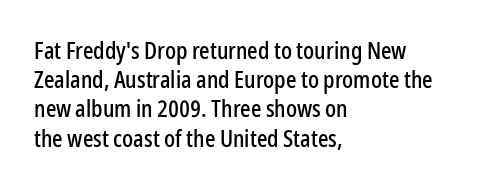
Q: Is the text italic (slanted)? A: No, it is upright.
Q: Is the text underlined? A: No.
Q: How is the paragraph aligned? A: Left-aligned.
Q: Is the spacing between letters normal or unusually wide? A: Normal.
Q: Is the spacing between lines tight, normal or loose? A: Normal.
